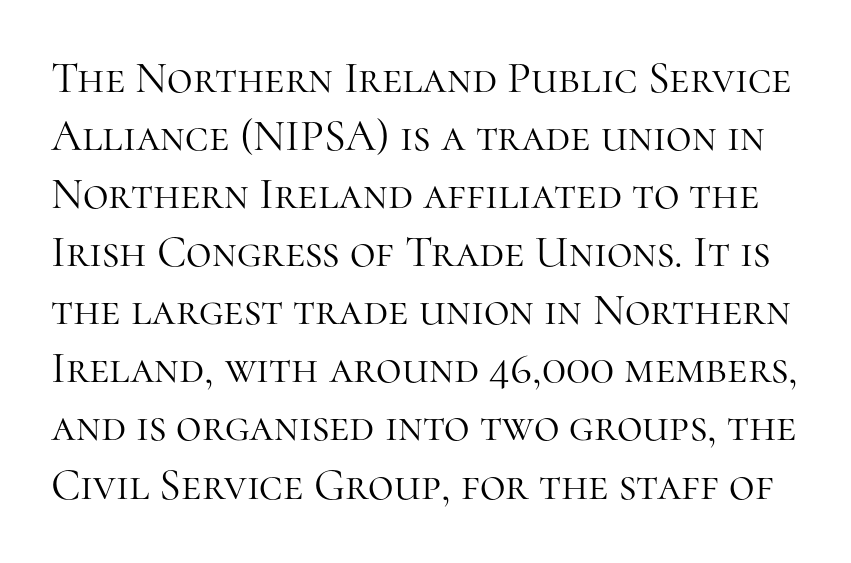
Q: Is the text bold? A: No.
Q: Is the text italic (slanted)? A: No, it is upright.
Q: Is the typeface a serif or a sans-serif typeface? A: Serif.
Q: Is the text underlined? A: No.
Q: Is the spacing between letters normal or unusually wide? A: Normal.
Q: Is the spacing between lines tight, normal or loose? A: Normal.
Q: Width (condensed, normal, or wide)? A: Normal.
Q: Stroke contrast? A: High.
Q: x-height? A: Medium.
Q: Monospaced? A: No.
